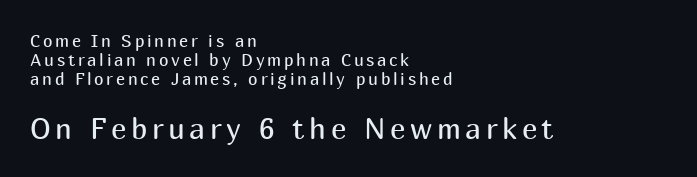
{"serif": "no", "italic": "no", "bold": "no", "weight": "regular", "width": "normal", "stroke_contrast": "medium", "x_height": "medium", "monospaced": "no", "underline": "no", "align": "left", "line_spacing": "tight", "line_spacing_ratio": 1.12, "larger_block": "second", "size_ratio": 1.71, "glyph_px": 29}
